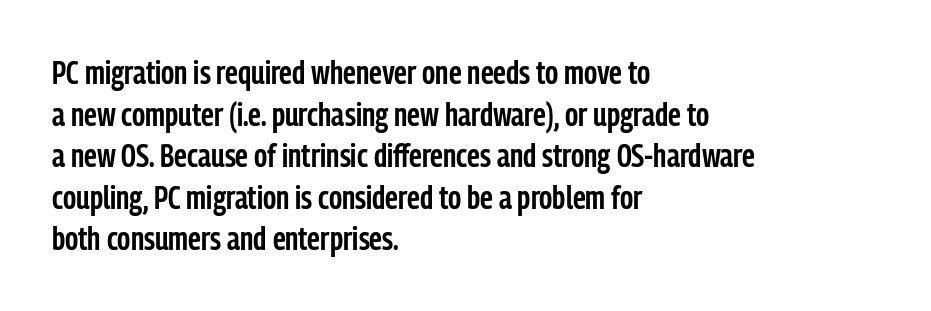
Q: Is the text bold? A: Semi-bold.
Q: Is the text italic (slanted)? A: No, it is upright.
Q: Is the typeface a serif or a sans-serif typeface? A: Sans-serif.
Q: Is the text underlined? A: No.
Q: How is the paragraph aligned? A: Left-aligned.
Q: Is the spacing between letters normal or unusually wide? A: Normal.
Q: Is the spacing between lines tight, normal or loose? A: Normal.
Q: Width (condensed, normal, or wide)? A: Condensed.
Q: Stroke contrast? A: Low.
Q: x-height? A: Medium.
Q: Monospaced? A: No.
